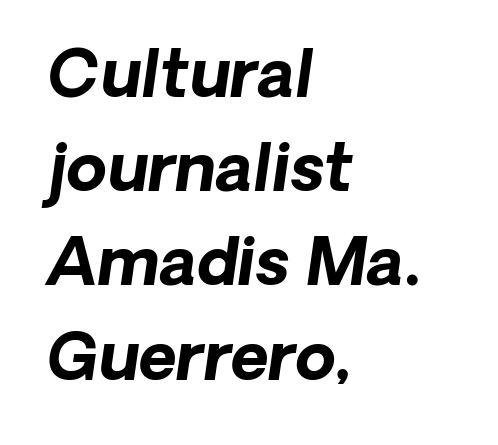
The image shows 65 px bold sans-serif type; set left-aligned, normal line spacing (1.45x), normal letter spacing, not underlined; low stroke contrast and a medium x-height.
